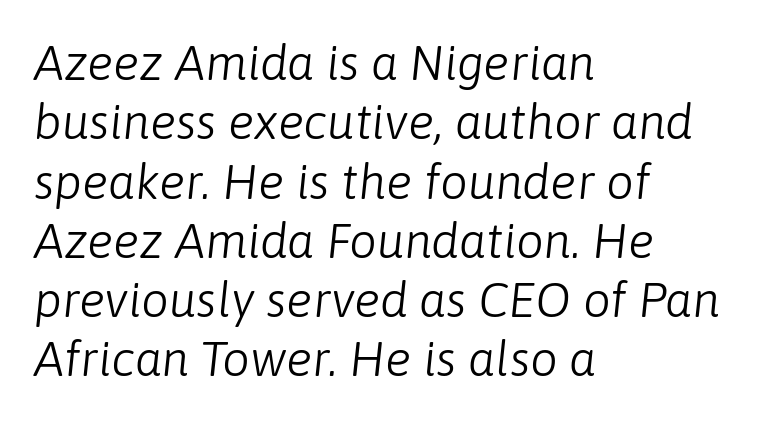
{"italic": "yes", "lean": "right", "slant_degrees": 6, "bold": "no", "weight": "light", "width": "normal", "stroke_contrast": "low", "x_height": "medium", "monospaced": "no", "underline": "no", "align": "left", "line_spacing_ratio": 1.21, "letter_spacing": "normal", "letter_spacing_em": 0.0, "glyph_px": 49}
